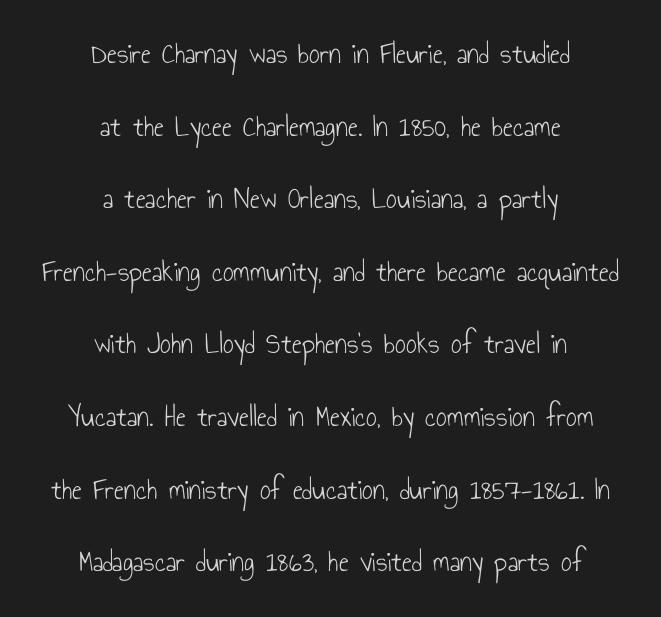
The passage shown is not underscored anywhere. The whitespace from short lines is split evenly between both sides. The space between consecutive lines is lavish. Ascenders rise straight up at ninety degrees. The line texture is even and compact thanks to regular tracking.
